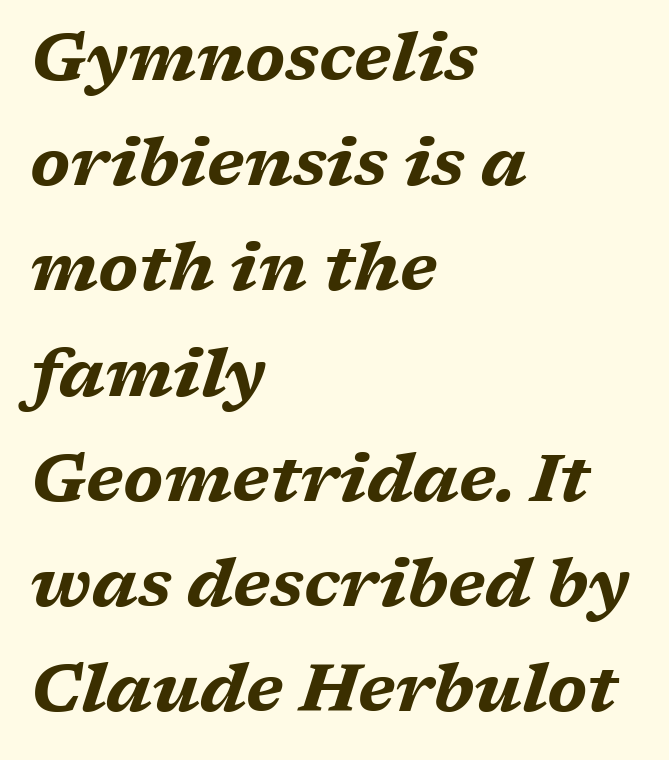
The lines in this sample share a left origin and differ only in where they stop. Looks like regular typesetting: each glyph gets only the width it needs. Letter spacing: default. You can tell it's italic because the verticals aren't actually vertical.
